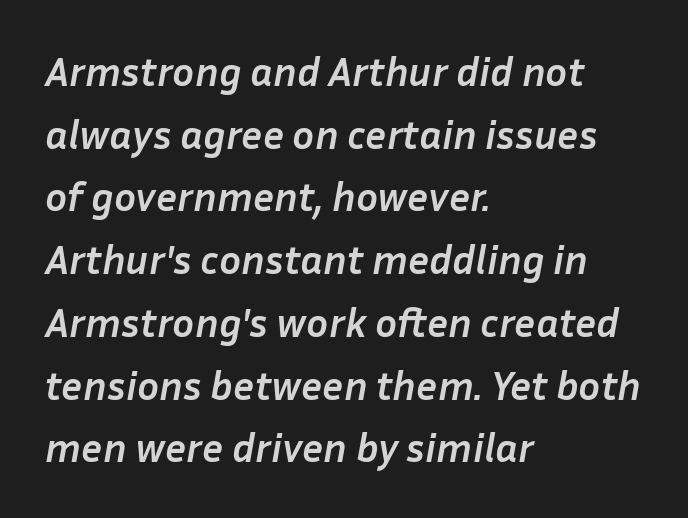
The image shows 41 px semibold type, italic (leaning right); set left-aligned, normal line spacing (1.53x), normal letter spacing, not underlined; low stroke contrast and a medium x-height.
